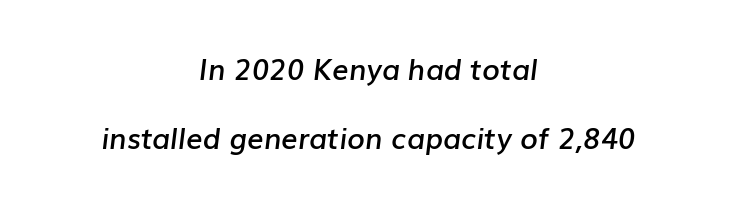
Q: Is the text bold? A: Semi-bold.
Q: Is the text italic (slanted)? A: Yes, it leans right by about 7 degrees.
Q: Is the text underlined? A: No.
Q: How is the paragraph aligned? A: Centered.
Q: Is the spacing between letters normal or unusually wide? A: Normal.
Q: Is the spacing between lines tight, normal or loose? A: Loose.
Q: Width (condensed, normal, or wide)? A: Normal.
Q: Stroke contrast? A: Low.
Q: x-height? A: Medium.
Q: Monospaced? A: No.
